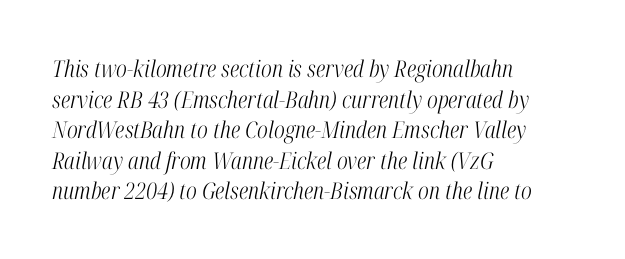
{"italic": "yes", "lean": "right", "slant_degrees": 12, "bold": "no", "underline": "no", "align": "left", "line_spacing": "normal", "line_spacing_ratio": 1.33, "letter_spacing": "normal", "letter_spacing_em": 0.0, "glyph_px": 23}
